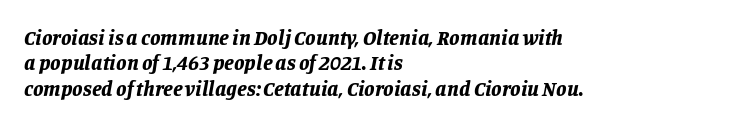
The image shows 21 px bold type, italic (leaning right); set left-aligned, line spacing 1.21x, normal letter spacing, not underlined.
